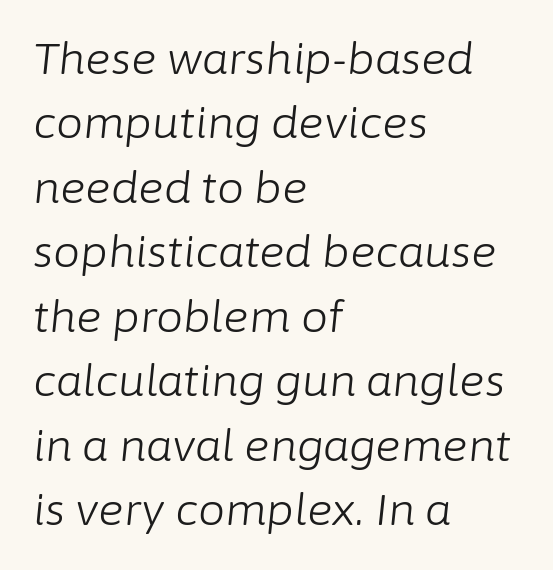
Baseline-to-baseline distance is the conventional proportion of letter height. The passage shown is typed in a proportional face where columns would drift. The horizontal fit of the characters is conventional and even. The paragraph shown leans on its left margin. Has an underline been added? It has not.
